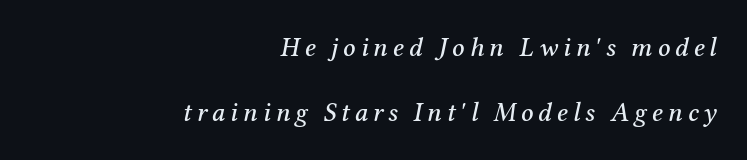
The image shows 27 px text type, italic (leaning right); set right-aligned, loose line spacing (2.41x), not underlined.
